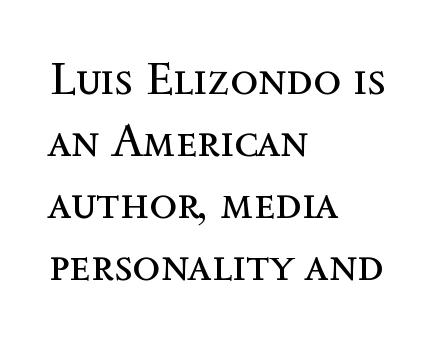
The image shows 46 px regular-weight type, upright; set left-aligned, normal line spacing (1.35x), normal letter spacing, not underlined; a medium x-height.
